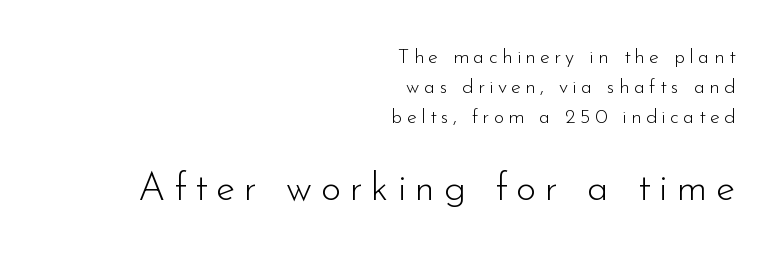
Here the designer chose a conventional face with non-uniform glyph widths. Grotesque or geometric, the face here clearly has no serifs. All the whitespace from short lines collects on the left. Weight class: somewhere from thin through regular. A typesetter would call this leading conventional body-copy spacing.
